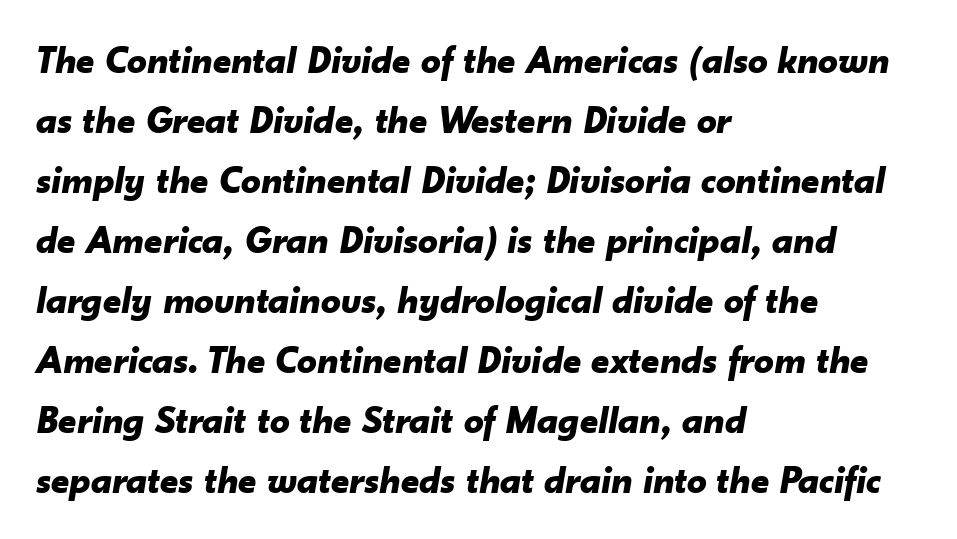
The strip under each line holds only bare page. Between one letter and the next there's only the usual sliver of space. There's an unmistakable incline to the writing here. You could not count columns in this text — the font is proportionally spaced.
